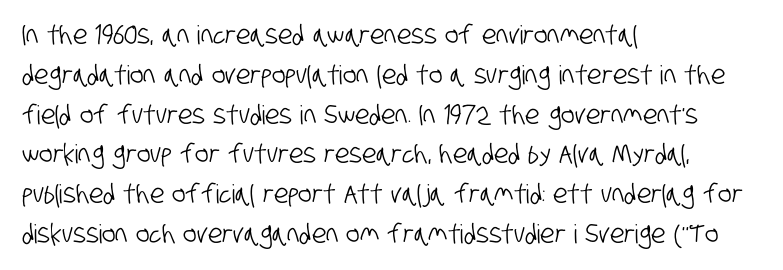
The image shows 26 px text type; set left-aligned, normal line spacing (1.53x), normal letter spacing, not underlined.
